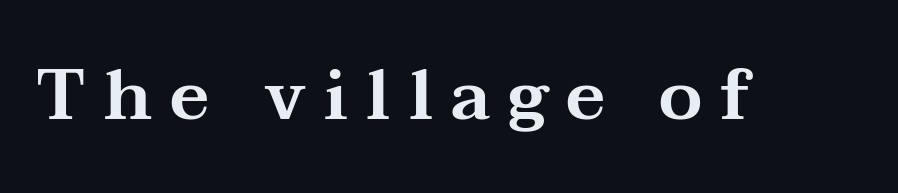
Q: Is the text italic (slanted)? A: No, it is upright.
Q: Is the typeface a serif or a sans-serif typeface? A: Serif.
Q: Is the text underlined? A: No.
Q: Is the spacing between letters normal or unusually wide? A: Unusually wide.
Q: Width (condensed, normal, or wide)? A: Wide.
Q: Stroke contrast? A: Medium.
Q: x-height? A: Medium.
Q: Monospaced? A: No.
